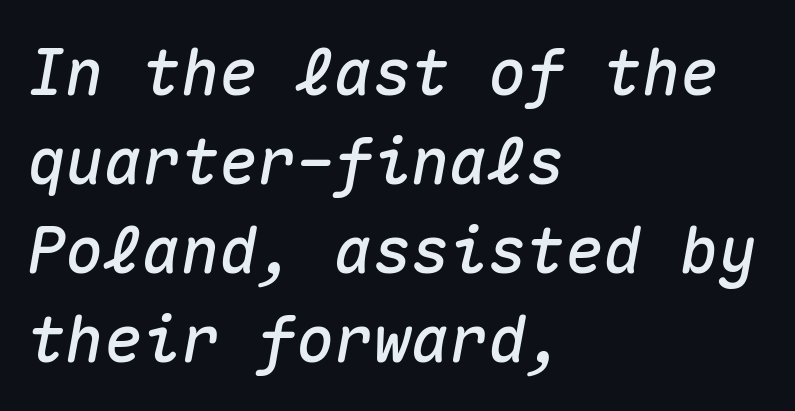
Letter spacing: default. The font's italic variant was chosen for this text. Regular leading. The passage shown is typed in a monospace face where columns stay perfectly aligned. Every row of glyphs begins at an identical x-position on the left.
